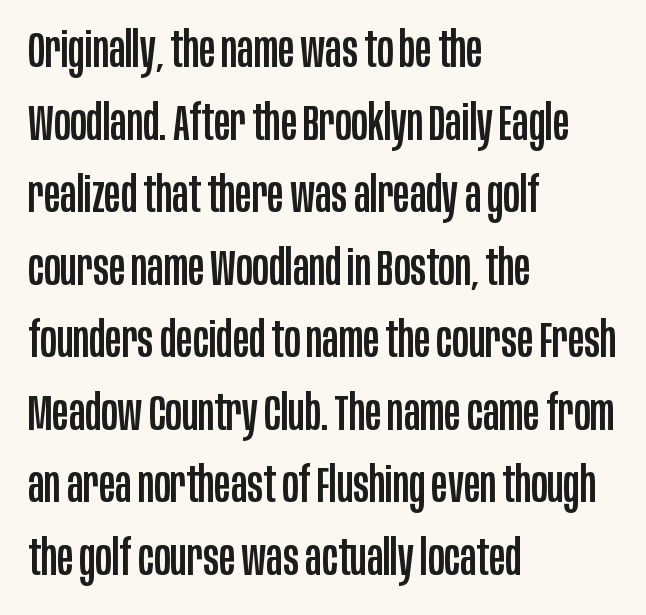
Any mark beneath the type? The region is blank. Alignment: flush left. Compared with typical paragraphs, the rows here are spaced about the same. Is this a fixed-width face? No — the glyphs have proportional, varying widths.
